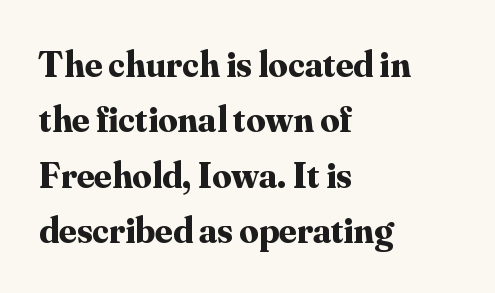
Default kerning and tracking; the words read as compact shapes. This is the regular roman posture of the typeface. I'd describe the lettering as bold — thick and assertive. Where is the straight margin? On the left. Words float on clear page, feet unadorned. A typesetter would call this proportional, since set widths differ per character.
